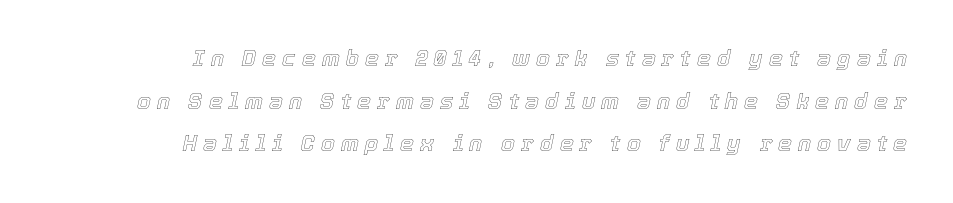
Q: Is the text italic (slanted)? A: Yes, it leans right by about 12 degrees.
Q: Is the text underlined? A: No.
Q: How is the paragraph aligned? A: Right-aligned.
Q: Is the spacing between letters normal or unusually wide? A: Unusually wide.
Q: Is the spacing between lines tight, normal or loose? A: Loose.
